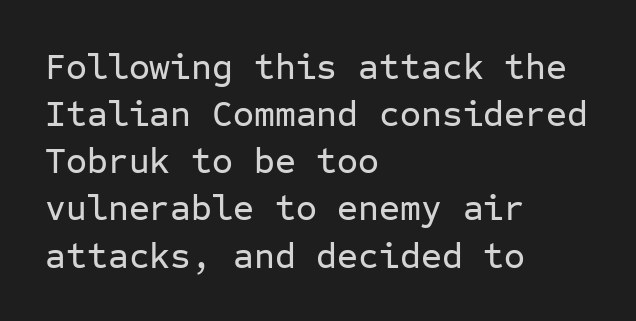
{"serif": "no", "italic": "no", "width": "normal", "stroke_contrast": "low", "x_height": "medium", "monospaced": "yes", "underline": "no", "align": "left", "line_spacing": "normal", "line_spacing_ratio": 1.31, "letter_spacing": "normal", "letter_spacing_em": 0.0, "glyph_px": 36}
